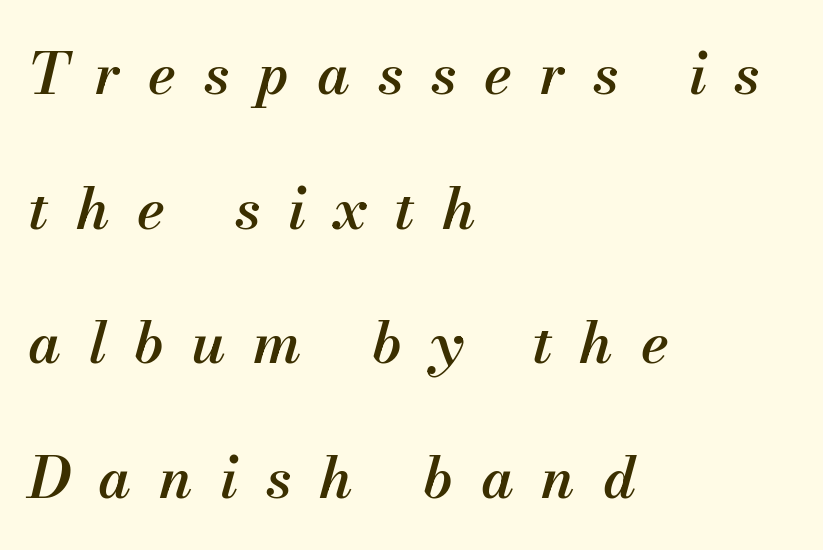
{"italic": "yes", "lean": "right", "slant_degrees": 13, "bold": "semi", "weight": "semibold", "width": "normal", "stroke_contrast": "medium", "x_height": "small", "monospaced": "no", "underline": "no", "align": "left", "line_spacing": "loose", "line_spacing_ratio": 2.32, "letter_spacing": "wide", "letter_spacing_em": 0.48, "glyph_px": 58}
